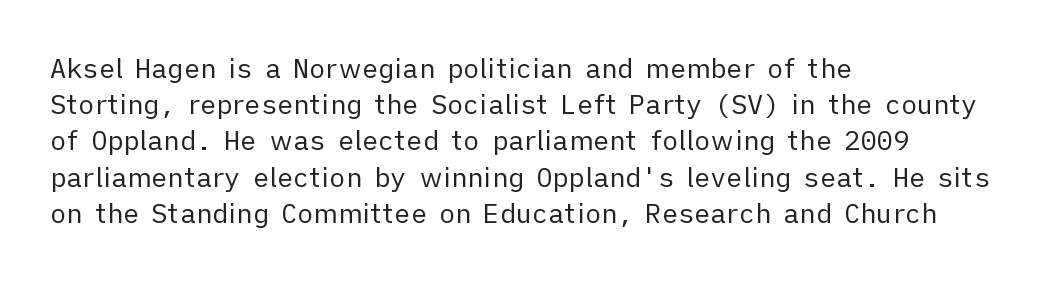
The strokes carry an ordinary text weight at most. Teacher's note: observe the even left margin — that is flush-left alignment. The lines sit at an ordinary, default distance from one another. Does extra space separate the letters? No, they use regular spacing. Posture: vertical. The specimen omits any rule beneath the text block's lines.
